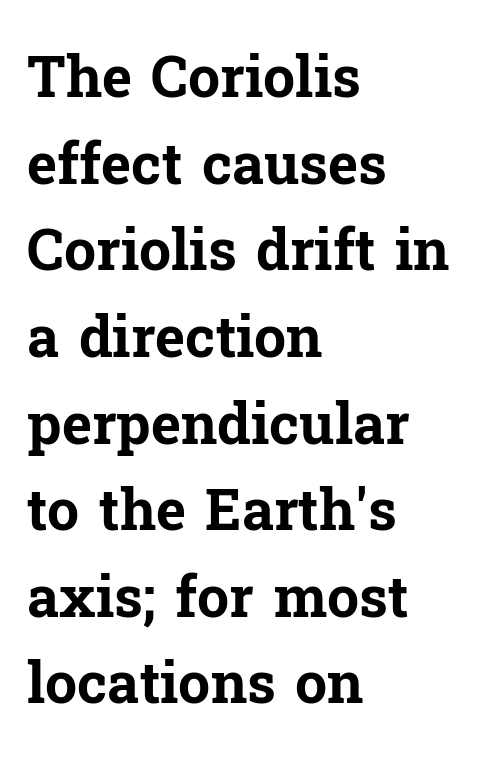
{"serif": "yes", "italic": "no", "bold": "yes", "weight": "bold", "width": "normal", "stroke_contrast": "low", "x_height": "medium", "monospaced": "no", "underline": "no", "align": "left", "line_spacing": "normal", "line_spacing_ratio": 1.52, "letter_spacing": "normal", "letter_spacing_em": 0.0, "glyph_px": 57}
